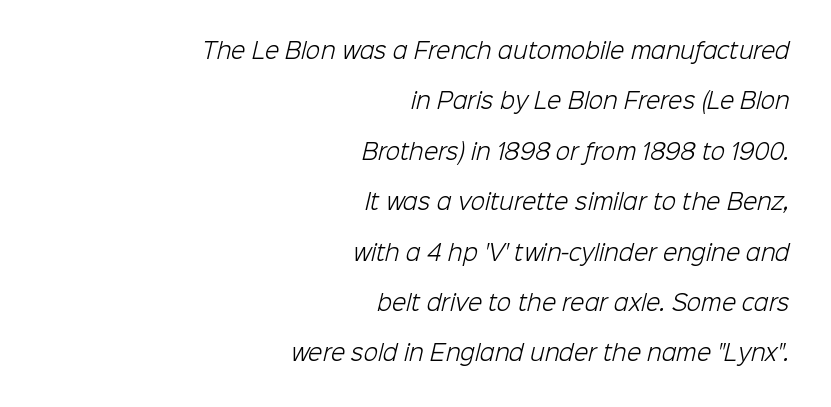
Typeset ragged left — the right edge is the straight one. Underline: absent. These lines stand farther apart than default settings would place them. The strokes are not fattened; the text isn't bold. Nothing unusual about the tracking: characters are spaced as the font intends.
